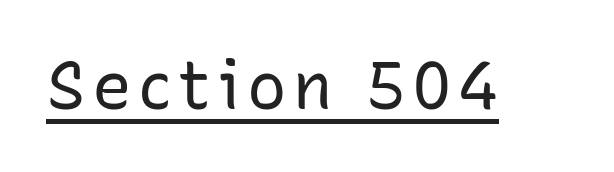
Q: Is the text bold? A: No.
Q: Is the text italic (slanted)? A: No, it is upright.
Q: Is the typeface a serif or a sans-serif typeface? A: Sans-serif.
Q: Is the text underlined? A: Yes.
Q: Width (condensed, normal, or wide)? A: Normal.
Q: Stroke contrast? A: Low.
Q: x-height? A: Medium.
Q: Monospaced? A: No.
